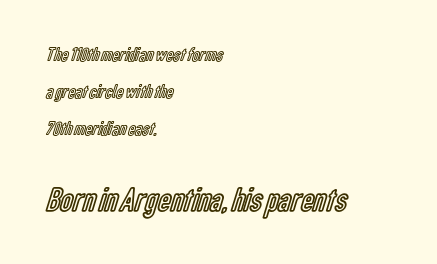
Here the designer chose a conventional face with non-uniform glyph widths. Top chunk: small. Bottom chunk: large. Decoration check: the copy has no underline. Caption: multi-line text, flush left, ragged right. Default kerning and tracking; the words read as compact shapes.
